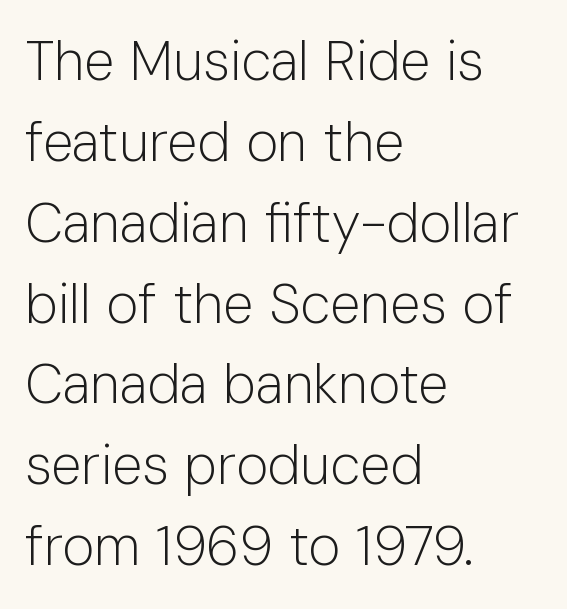
{"serif": "no", "italic": "no", "bold": "no", "weight": "light", "width": "normal", "stroke_contrast": "low", "x_height": "medium", "monospaced": "no", "underline": "no", "align": "left", "line_spacing": "normal", "line_spacing_ratio": 1.47, "letter_spacing": "normal", "letter_spacing_em": 0.0, "glyph_px": 55}
